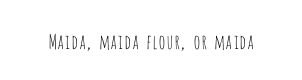
{"italic": "no", "bold": "no", "underline": "no", "letter_spacing": "normal", "letter_spacing_em": 0.0, "glyph_px": 20}
